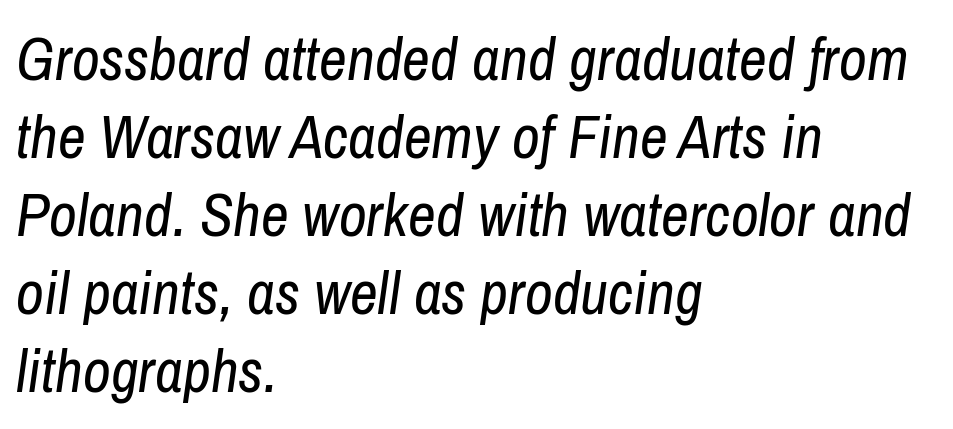
The image shows 61 px regular-weight, condensed type, italic (leaning right); set left-aligned, normal line spacing (1.28x), normal letter spacing, not underlined; low stroke contrast and a medium x-height.
